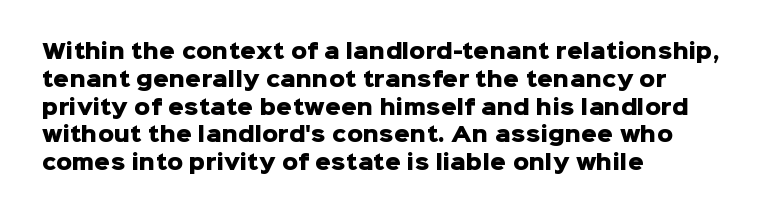
{"italic": "no", "bold": "yes", "underline": "no", "align": "left", "line_spacing": "normal", "line_spacing_ratio": 1.39, "letter_spacing": "normal", "letter_spacing_em": 0.0, "glyph_px": 20}
